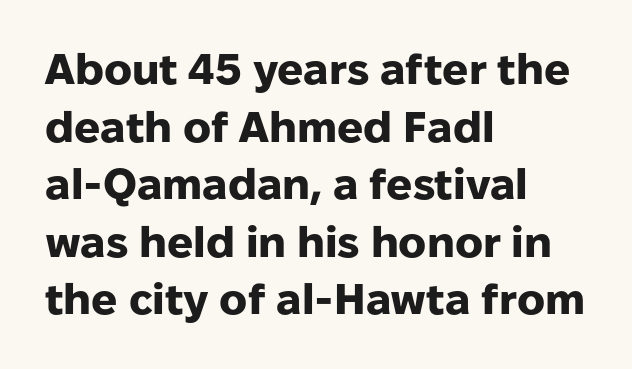
Q: Is the text bold? A: Yes.
Q: Is the text italic (slanted)? A: No, it is upright.
Q: Is the typeface a serif or a sans-serif typeface? A: Sans-serif.
Q: Is the text underlined? A: No.
Q: How is the paragraph aligned? A: Left-aligned.
Q: Is the spacing between letters normal or unusually wide? A: Normal.
Q: Is the spacing between lines tight, normal or loose? A: Normal.
Q: Width (condensed, normal, or wide)? A: Normal.
Q: Stroke contrast? A: Low.
Q: x-height? A: Medium.
Q: Monospaced? A: No.
